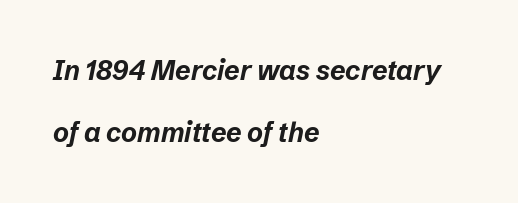
Q: Is the text bold? A: Yes.
Q: Is the text italic (slanted)? A: Yes, it leans right by about 12 degrees.
Q: Is the text underlined? A: No.
Q: How is the paragraph aligned? A: Left-aligned.
Q: Is the spacing between letters normal or unusually wide? A: Normal.
Q: Is the spacing between lines tight, normal or loose? A: Loose.
